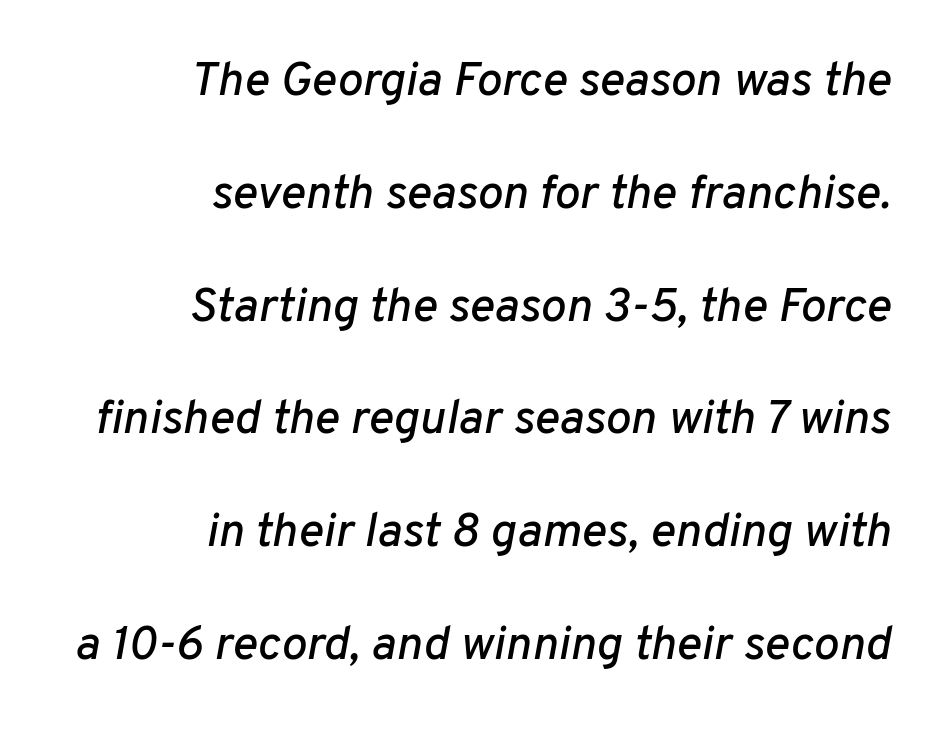
How would I describe the line gaps? Wide and relaxed. Alignment: flush right. Look at the tracking — it's just the regular setting, nothing added. The face used here is proportionally spaced, like ordinary book or web type. Just letters on the line, the space beneath them empty.
